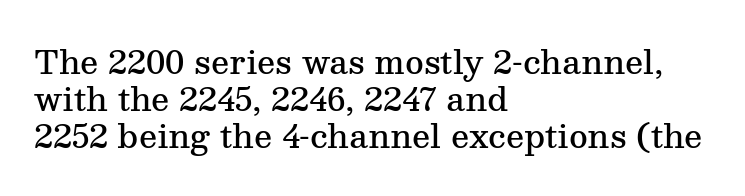
Observe the serifs anchoring each vertical stroke in this sample. A typesetter would call this leading minimal, almost set solid. Teacher's note: observe the even left margin — that is flush-left alignment. Quick note: not italic, upright. Character widths vary here, with narrow letters taking less room than wide ones. This is moderately heavy type, rendered in semibold.
